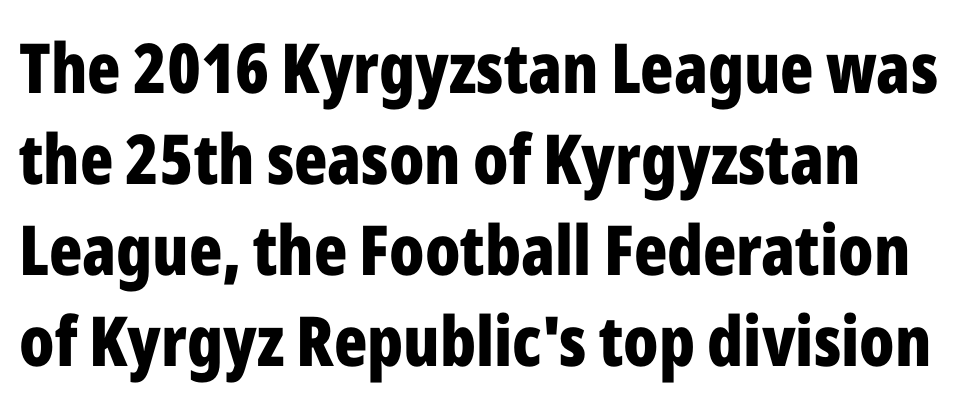
{"serif": "no", "italic": "no", "bold": "yes", "weight": "bold", "width": "condensed", "stroke_contrast": "low", "x_height": "medium", "monospaced": "no", "underline": "no", "align": "left", "line_spacing": "normal", "line_spacing_ratio": 1.32, "letter_spacing": "normal", "letter_spacing_em": 0.0, "glyph_px": 69}
